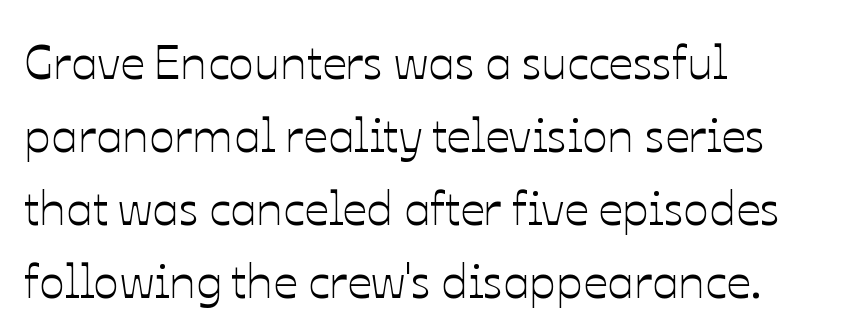
{"italic": "no", "width": "normal", "stroke_contrast": "low", "x_height": "medium", "monospaced": "no", "underline": "no", "align": "left", "line_spacing": "normal", "line_spacing_ratio": 1.52, "letter_spacing": "normal", "letter_spacing_em": 0.0, "glyph_px": 48}
